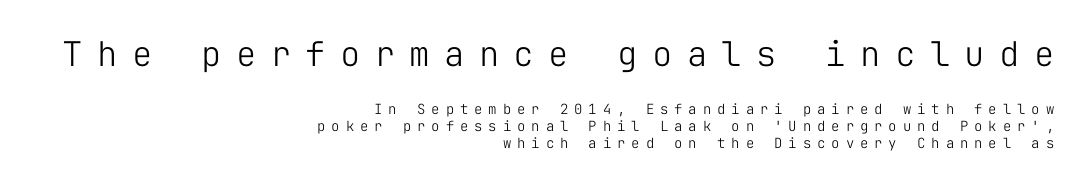
Q: Is the text bold? A: No.
Q: Is the text italic (slanted)? A: No, it is upright.
Q: Is the typeface a serif or a sans-serif typeface? A: Sans-serif.
Q: Is the text underlined? A: No.
Q: How is the paragraph aligned? A: Right-aligned.
Q: Is the spacing between letters normal or unusually wide? A: Unusually wide.
Q: Which block of text is set in a larger size, the first (top) or the second (bottom)? A: The first (top) one.
Q: Width (condensed, normal, or wide)? A: Normal.
Q: Stroke contrast? A: Low.
Q: x-height? A: Medium.
Q: Monospaced? A: Yes.
